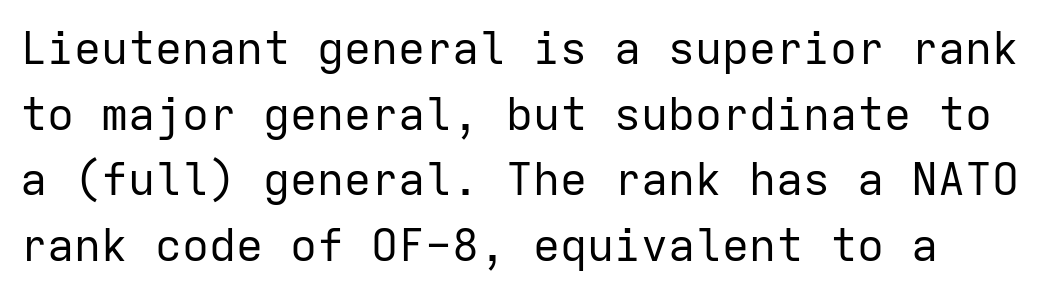
Q: Is the text bold? A: No.
Q: Is the text italic (slanted)? A: No, it is upright.
Q: Is the typeface a serif or a sans-serif typeface? A: Sans-serif.
Q: Is the text underlined? A: No.
Q: Is the spacing between letters normal or unusually wide? A: Normal.
Q: Is the spacing between lines tight, normal or loose? A: Normal.
Q: Width (condensed, normal, or wide)? A: Normal.
Q: Stroke contrast? A: Low.
Q: x-height? A: Medium.
Q: Monospaced? A: Yes.
